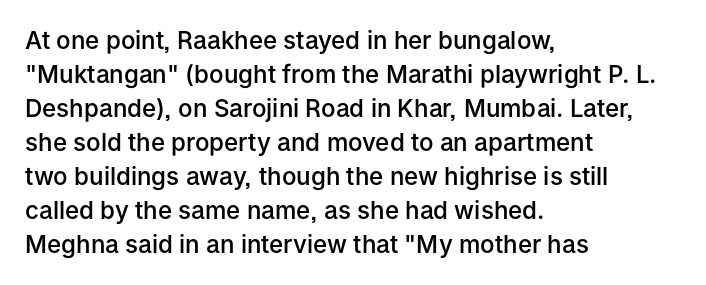
The image shows 24 px text type, upright; set left-aligned, normal line spacing (1.42x), normal letter spacing, not underlined.
